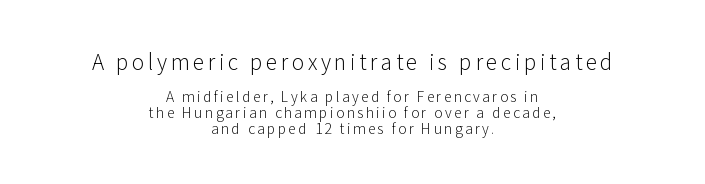
Unbolded letterforms with no extra heft. The specimen omits any rule beneath the text block's lines. Typeset on center — no edge is straight. If you measured baseline to baseline, you'd find a short distance. Quick note: not italic, upright. Here the first block reads like a headline and the second like body copy.
